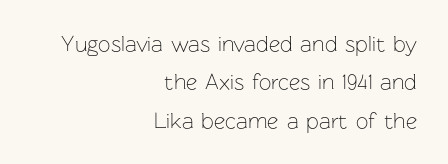
These glyphs show unthickened strokes, regular width or finer. The line texture is even and compact thanks to regular tracking. A roman cut, with each character standing at attention. Anything drawn beneath the words? Only blank space.
